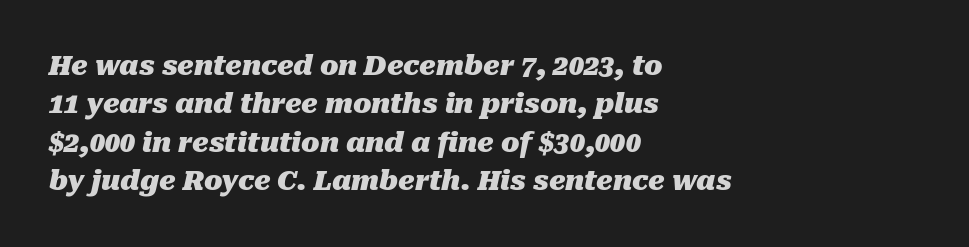
{"italic": "yes", "lean": "right", "slant_degrees": 10, "bold": "yes", "underline": "no", "align": "left", "line_spacing": "normal", "line_spacing_ratio": 1.42, "letter_spacing": "normal", "letter_spacing_em": 0.0, "glyph_px": 27}
